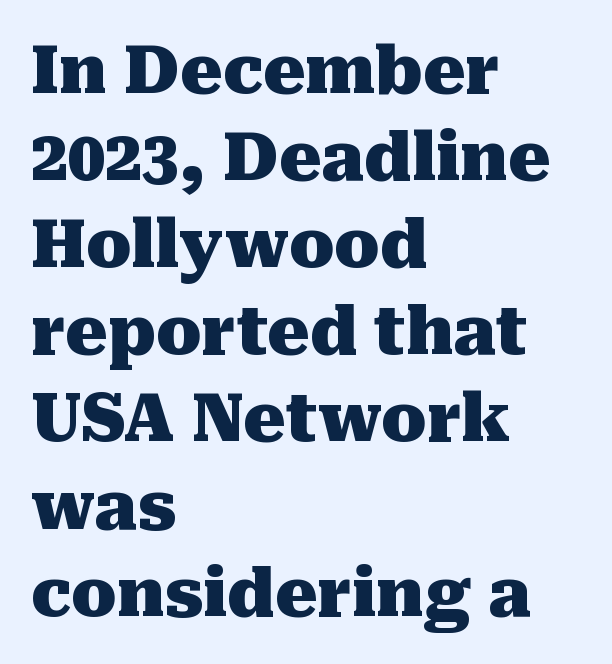
Varying glyph widths throughout — classic text-font behaviour. The characters look thick and weighty, a clear bold. Note: serifs present on the glyphs. The line texture is even and compact thanks to regular tracking. Every stem runs plumb, perpendicular to the baseline.
